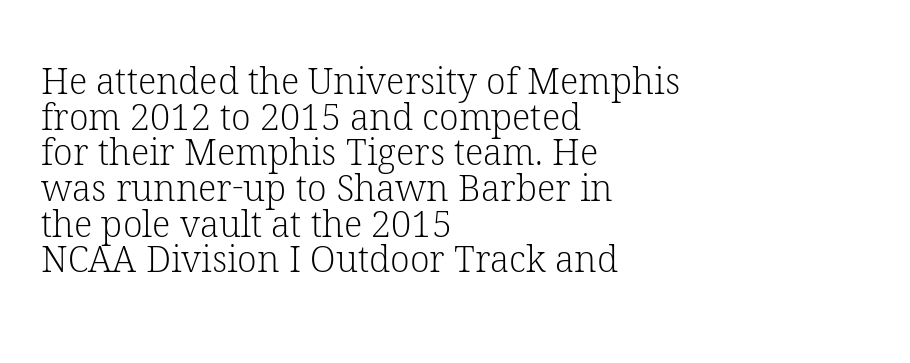
The rendering uses natural spacing where letterforms have individual widths. Standard letterfit; no display-style spreading of the glyphs. Counters stay open thanks to moderate or lighter strokes. Leading: reduced.
